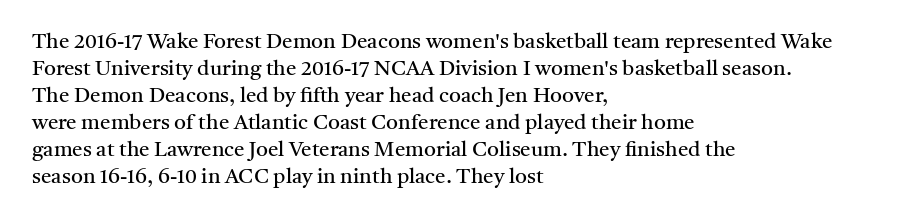
Q: Is the text bold? A: No.
Q: Is the text italic (slanted)? A: No, it is upright.
Q: Is the text underlined? A: No.
Q: How is the paragraph aligned? A: Left-aligned.
Q: Is the spacing between letters normal or unusually wide? A: Normal.
Q: Is the spacing between lines tight, normal or loose? A: Normal.
